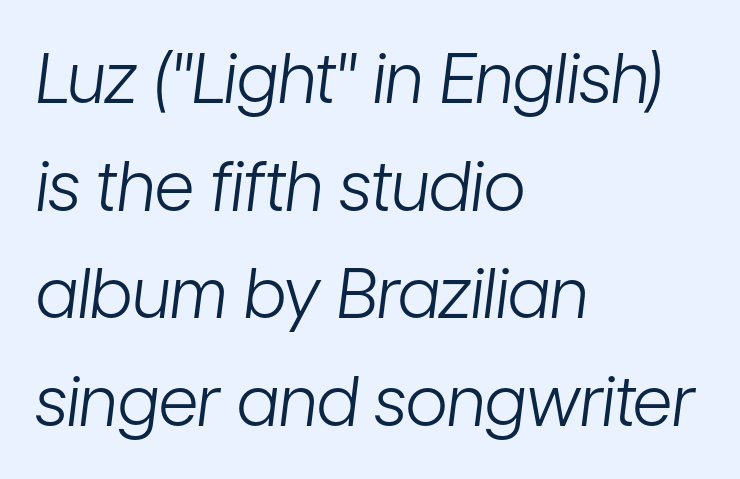
These lines stack with their left ends in a neat column. Characters are canted at an angle relative to the baseline's perpendicular. The type is set solid horizontally, with unmodified tracking. Spacing verdict: proportional, widths tailored to each character.
